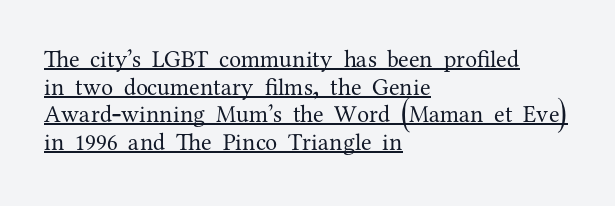
The image shows 24 px text type, upright; set left-aligned, tight line spacing (1.15x), normal letter spacing, underlined.
